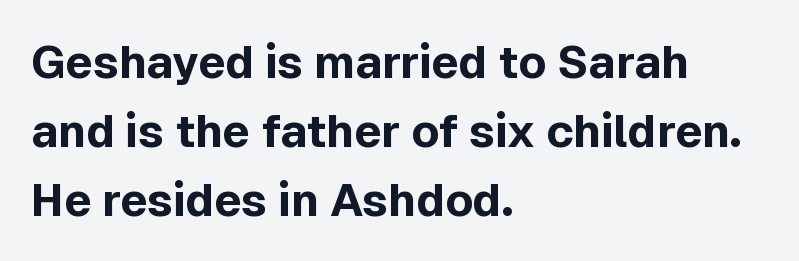
The image shows 46 px bold sans-serif type, upright; set left-aligned, normal line spacing (1.5x), normal letter spacing, not underlined; a medium x-height.
